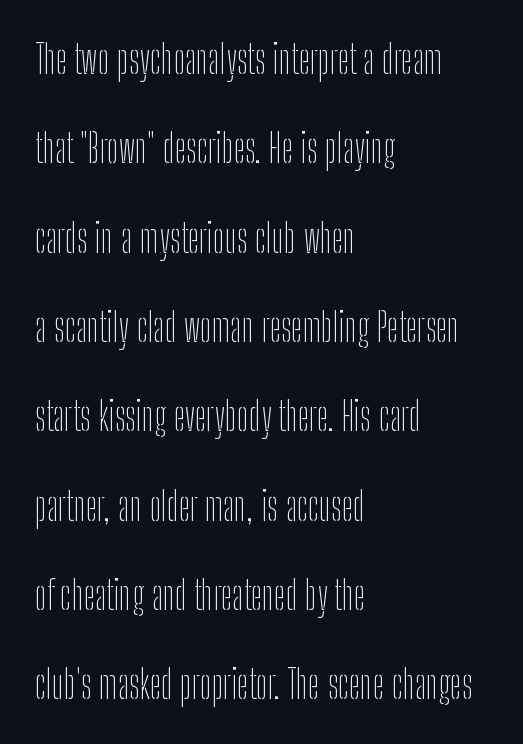
Q: Is the text bold? A: No.
Q: Is the text italic (slanted)? A: No, it is upright.
Q: Is the typeface a serif or a sans-serif typeface? A: Sans-serif.
Q: Is the text underlined? A: No.
Q: How is the paragraph aligned? A: Left-aligned.
Q: Is the spacing between letters normal or unusually wide? A: Normal.
Q: Is the spacing between lines tight, normal or loose? A: Loose.
Q: Width (condensed, normal, or wide)? A: Condensed.
Q: Stroke contrast? A: Low.
Q: x-height? A: Medium.
Q: Monospaced? A: No.
